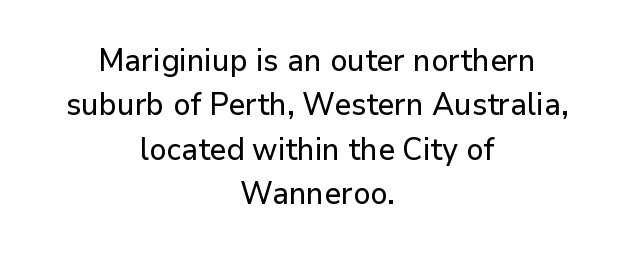
Q: Is the text italic (slanted)? A: No, it is upright.
Q: Is the typeface a serif or a sans-serif typeface? A: Sans-serif.
Q: Is the text underlined? A: No.
Q: How is the paragraph aligned? A: Centered.
Q: Is the spacing between letters normal or unusually wide? A: Normal.
Q: Is the spacing between lines tight, normal or loose? A: Normal.
Q: Width (condensed, normal, or wide)? A: Normal.
Q: Stroke contrast? A: Low.
Q: x-height? A: Medium.
Q: Monospaced? A: No.
